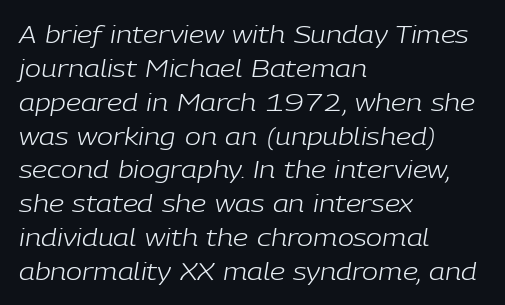
{"italic": "yes", "lean": "right", "slant_degrees": 9, "bold": "no", "underline": "no", "align": "left", "line_spacing": "normal", "line_spacing_ratio": 1.41, "letter_spacing": "normal", "letter_spacing_em": 0.0, "glyph_px": 24}
